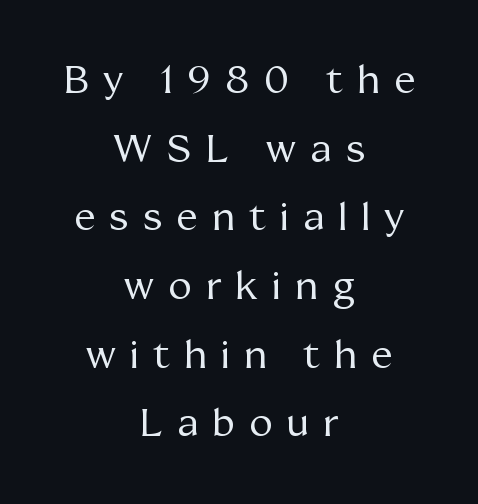
The image shows 39 px regular-weight serif type, upright; set centered, line spacing 1.76x, unusually wide letter spacing (+0.37 em), not underlined; medium stroke contrast and a medium x-height.
